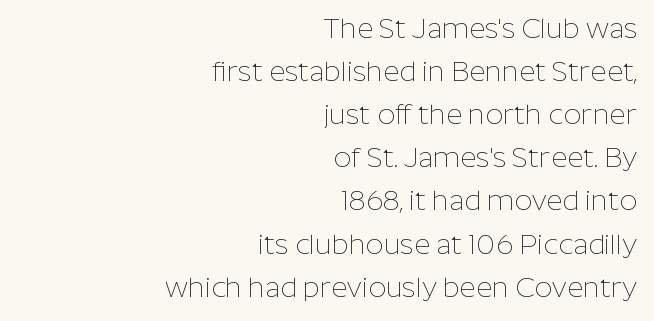
Q: Is the text bold? A: No.
Q: Is the text italic (slanted)? A: No, it is upright.
Q: Is the typeface a serif or a sans-serif typeface? A: Sans-serif.
Q: Is the text underlined? A: No.
Q: How is the paragraph aligned? A: Right-aligned.
Q: Is the spacing between letters normal or unusually wide? A: Normal.
Q: Is the spacing between lines tight, normal or loose? A: Normal.
Q: Width (condensed, normal, or wide)? A: Normal.
Q: Stroke contrast? A: Low.
Q: x-height? A: Medium.
Q: Monospaced? A: No.
